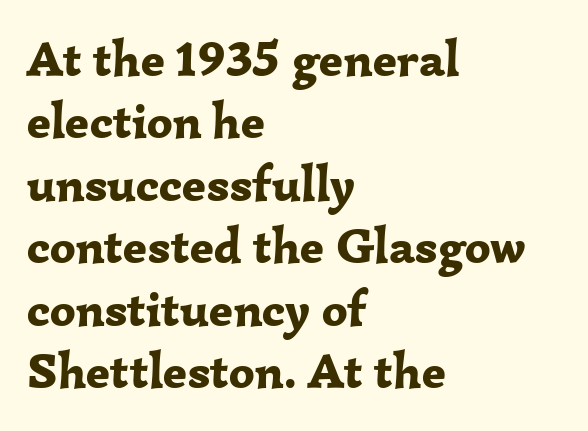
Caption: standard tracking, unaltered. Every stem runs plumb, perpendicular to the baseline. If you measured baseline to baseline, you'd find a middling distance. The designer went with a serif here, giving each stem small feet. Just letters on the line, the space beneath them empty.
